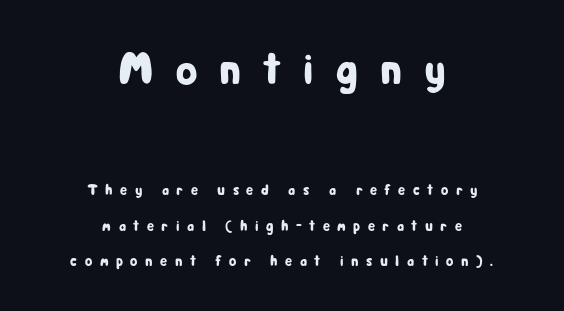
{"serif": "no", "italic": "no", "width": "condensed", "stroke_contrast": "low", "x_height": "medium", "monospaced": "no", "underline": "no", "align": "center", "line_spacing": "loose", "line_spacing_ratio": 2.38, "letter_spacing": "wide", "letter_spacing_em": 0.5, "larger_block": "first", "size_ratio": 2.93, "glyph_px": 44}
